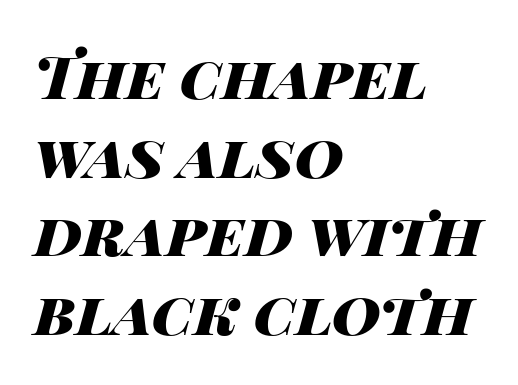
Q: Is the text bold? A: Yes.
Q: Is the text italic (slanted)? A: Yes, it leans right by about 14 degrees.
Q: Is the text underlined? A: No.
Q: How is the paragraph aligned? A: Left-aligned.
Q: Is the spacing between letters normal or unusually wide? A: Normal.
Q: Is the spacing between lines tight, normal or loose? A: Normal.
Q: Width (condensed, normal, or wide)? A: Wide.
Q: Stroke contrast? A: High.
Q: x-height? A: Large.
Q: Monospaced? A: No.
